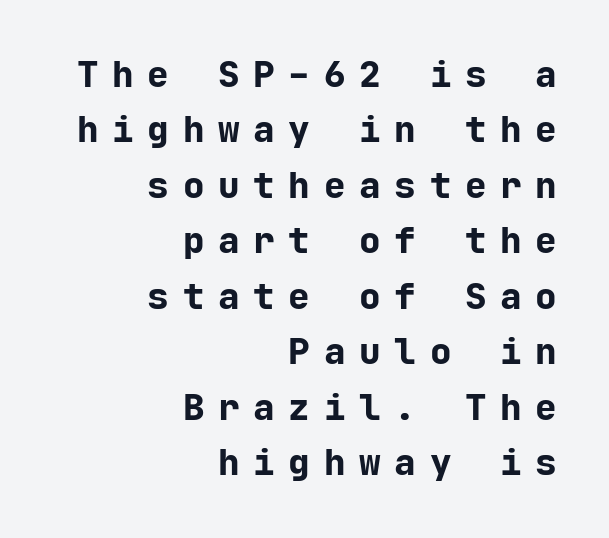
The image shows 36 px bold sans-serif type, upright, monospaced; set right-aligned, normal line spacing (1.54x), unusually wide letter spacing (+0.38 em), not underlined; low stroke contrast and a medium x-height.
